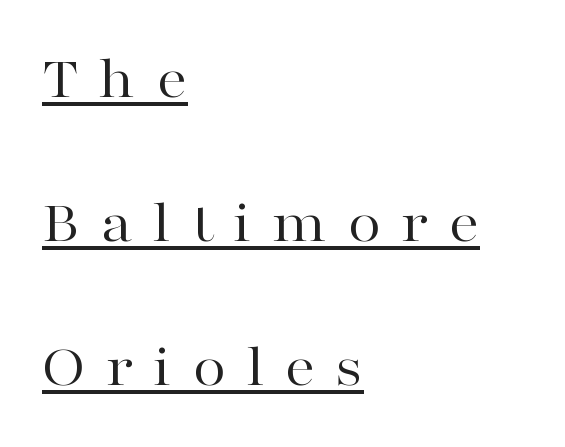
The image shows 61 px regular-weight, wide serif type, upright; set left-aligned, loose line spacing (2.36x), unusually wide letter spacing (+0.33 em), underlined; high stroke contrast and a medium x-height.
